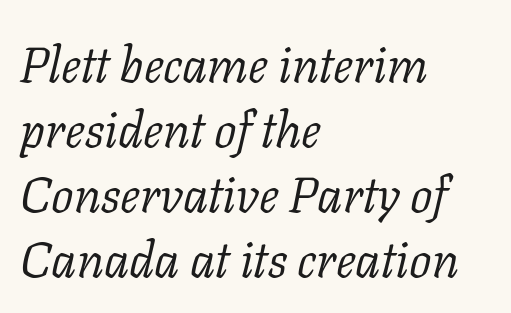
The designer left line spacing at the default. Does the lettering tilt? It does — this is italic. Clear beneath every line of the passage. Bold? No — there's no thickening of the strokes. Observe the ordinary spacing: letters are neighbours, not strangers. Layout note: lines flush left.
